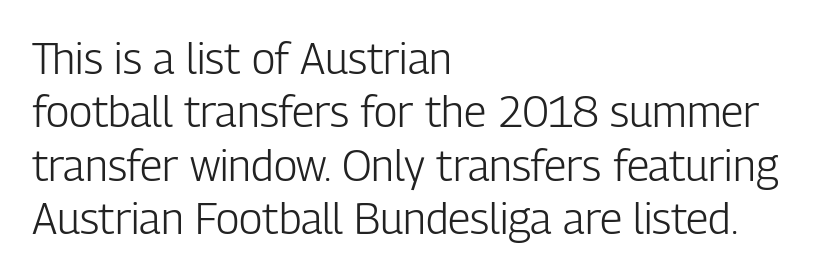
Q: Is the text bold? A: No.
Q: Is the text italic (slanted)? A: No, it is upright.
Q: Is the typeface a serif or a sans-serif typeface? A: Sans-serif.
Q: Is the text underlined? A: No.
Q: How is the paragraph aligned? A: Left-aligned.
Q: Is the spacing between letters normal or unusually wide? A: Normal.
Q: Width (condensed, normal, or wide)? A: Condensed.
Q: Stroke contrast? A: Low.
Q: x-height? A: Medium.
Q: Monospaced? A: No.
